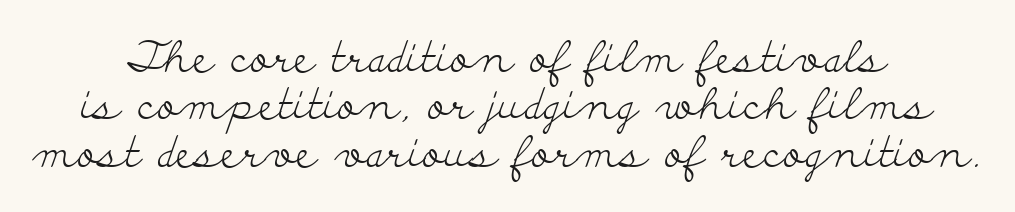
The tracking reads as untouched default to a designer's eye. What's the leading like? Squeezed, with rows nearly overlapping. A typesetter would call this proportional, since set widths differ per character. The passage shown is not bold in any degree. The string is rendered with underlining switched off. Serifs: yes, visible at the terminals of the letterforms.
